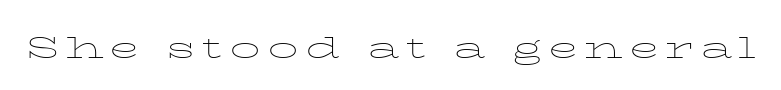
Italic? Not at all — the glyphs are vertical. Character widths vary here, with narrow letters taking less room than wide ones. The area under the type is left untouched. Bold? No — there's no thickening of the strokes.
